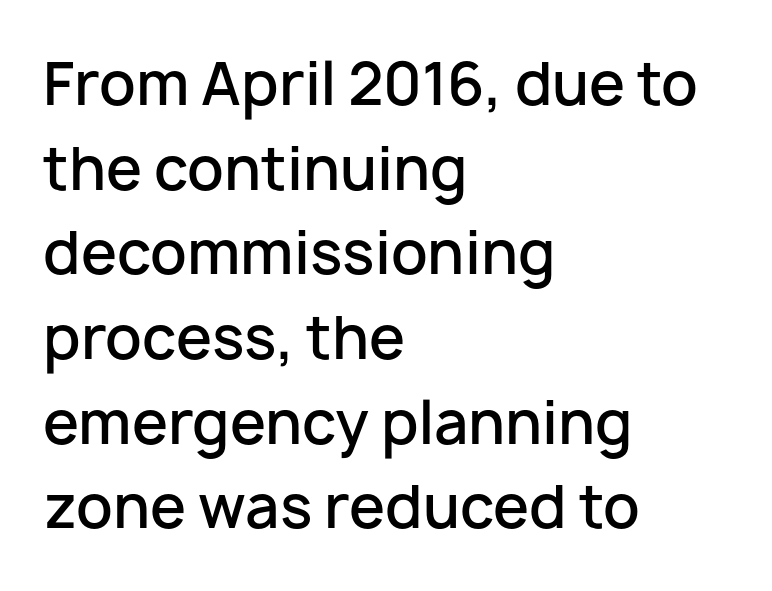
Glyph-to-glyph distance matches everyday printed text. In CSS terms this would be text-align: left. Varying glyph widths throughout — classic text-font behaviour. This is moderately heavy type, rendered in semibold.
